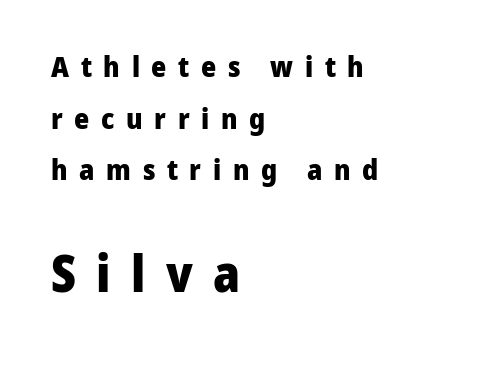
Anything drawn beneath the words? Only blank space. Glyph-to-glyph distance is far greater than everyday printed text. You can tell it's not italic because the verticals are truly vertical. Heavy, bold letterforms.
